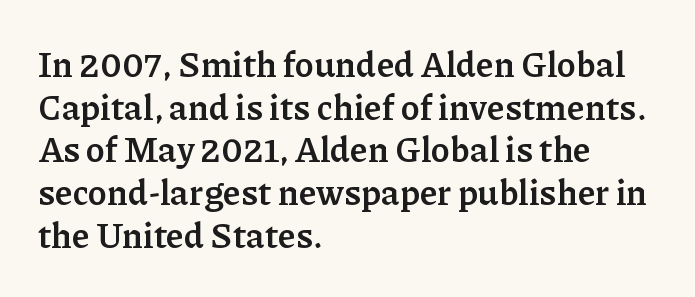
The image shows 35 px semibold serif type, upright; set left-aligned, line spacing 1.22x, normal letter spacing, not underlined; low stroke contrast and a medium x-height.
